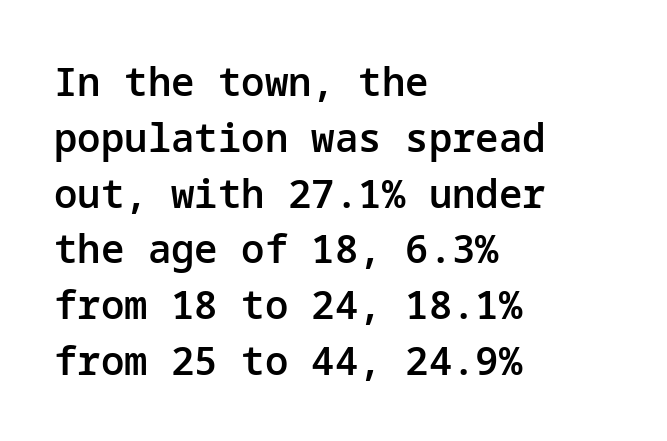
{"serif": "no", "italic": "no", "bold": "semi", "weight": "semibold", "width": "normal", "stroke_contrast": "low", "x_height": "medium", "underline": "no", "align": "left", "line_spacing": "normal", "line_spacing_ratio": 1.43, "letter_spacing": "normal", "letter_spacing_em": 0.0, "glyph_px": 39}
